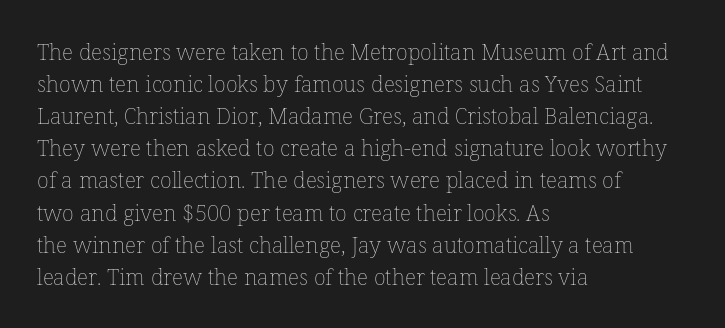
Weight: in the light-to-regular range. These lines keep a tight, regular rhythm from letter to letter. Any mark beneath the type? The region is blank. Left-aligned paragraph, ragged on the right. If you drew a line through each stem, it would be perfectly vertical. Honestly, the row spacing looks completely unremarkable.
